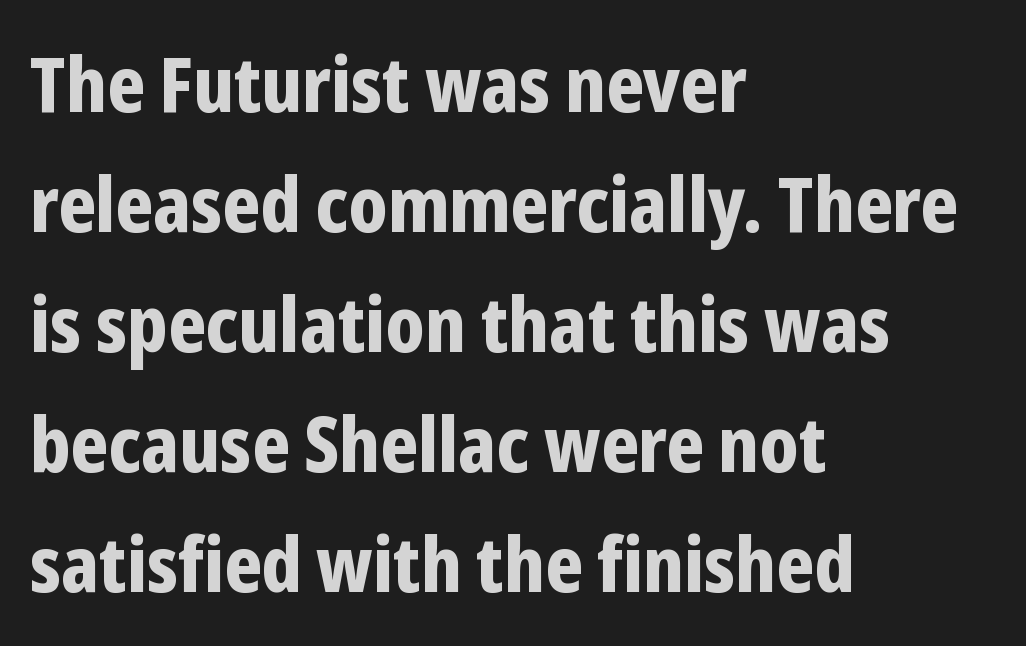
The type is set solid horizontally, with unmodified tracking. Look at the bottom of the vertical strokes: they stop flat, with no serifs. The face used here is proportionally spaced, like ordinary book or web type. Type without underlining. Is there much room between lines? A standard amount, neither cramped nor airy. Quick note: not italic, upright.
